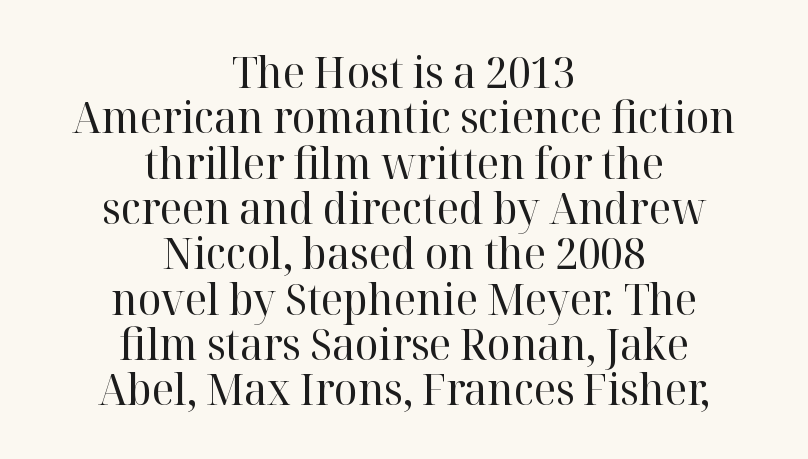
{"serif": "yes", "italic": "no", "bold": "no", "weight": "regular", "width": "normal", "stroke_contrast": "high", "x_height": "medium", "monospaced": "no", "underline": "no", "align": "center", "line_spacing": "tight", "line_spacing_ratio": 1.03, "letter_spacing": "normal", "letter_spacing_em": 0.0, "glyph_px": 44}
